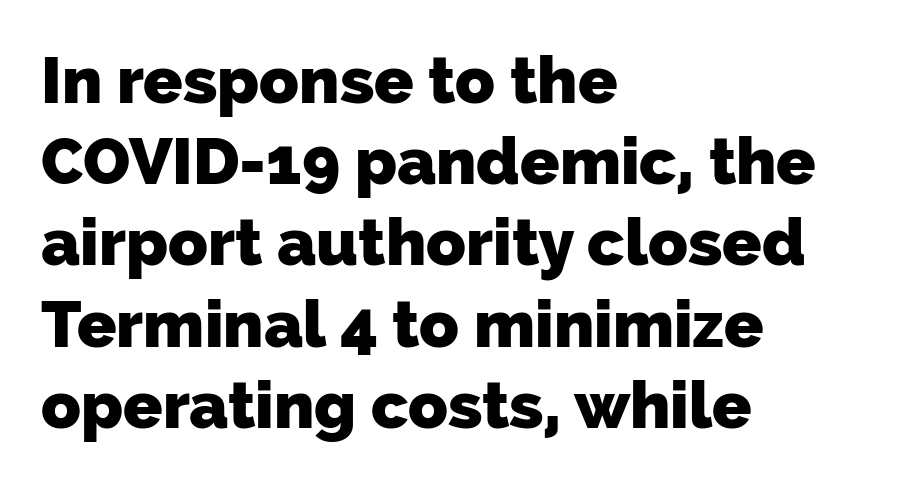
Layout note: lines flush left. The strip under each line holds only bare page. Caption: bold face, heavy strokes. Summary of vertical rhythm: regular, with standard interline spacing. Regarding serifs, this sample does without them. The letterforms sit shoulder to shoulder at normal distance.
